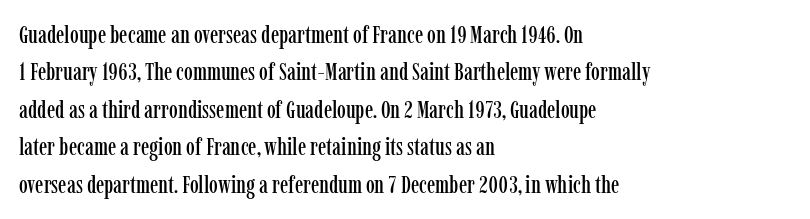
{"italic": "no", "underline": "no", "align": "left", "line_spacing": "normal", "line_spacing_ratio": 1.5, "letter_spacing": "normal", "letter_spacing_em": 0.0, "glyph_px": 25}
